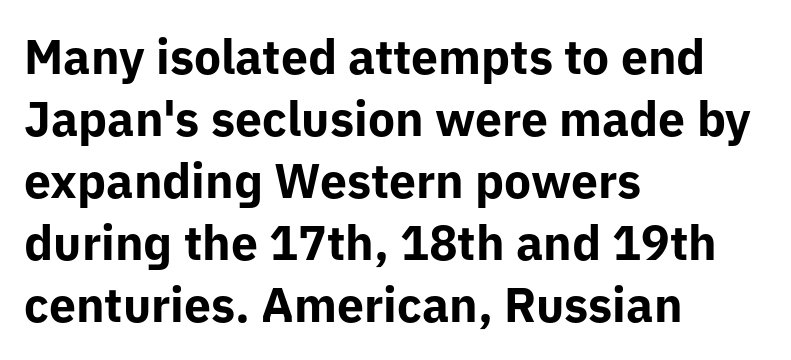
Q: Is the text bold? A: Yes.
Q: Is the text italic (slanted)? A: No, it is upright.
Q: Is the typeface a serif or a sans-serif typeface? A: Sans-serif.
Q: Is the text underlined? A: No.
Q: How is the paragraph aligned? A: Left-aligned.
Q: Is the spacing between letters normal or unusually wide? A: Normal.
Q: Is the spacing between lines tight, normal or loose? A: Normal.
Q: Width (condensed, normal, or wide)? A: Normal.
Q: Stroke contrast? A: Low.
Q: x-height? A: Medium.
Q: Monospaced? A: No.
